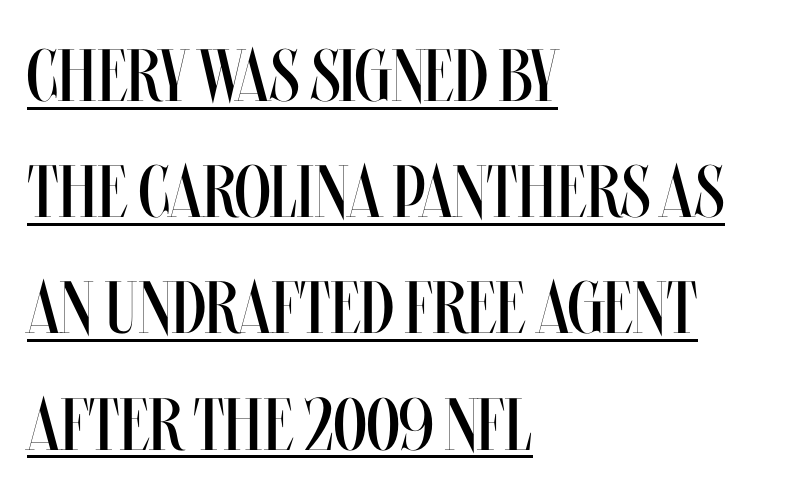
Q: Is the text bold? A: No.
Q: Is the text italic (slanted)? A: No, it is upright.
Q: Is the text underlined? A: Yes.
Q: How is the paragraph aligned? A: Left-aligned.
Q: Is the spacing between letters normal or unusually wide? A: Normal.
Q: Is the spacing between lines tight, normal or loose? A: Normal.
Q: Width (condensed, normal, or wide)? A: Condensed.
Q: Stroke contrast? A: Medium.
Q: x-height? A: Large.
Q: Monospaced? A: No.
